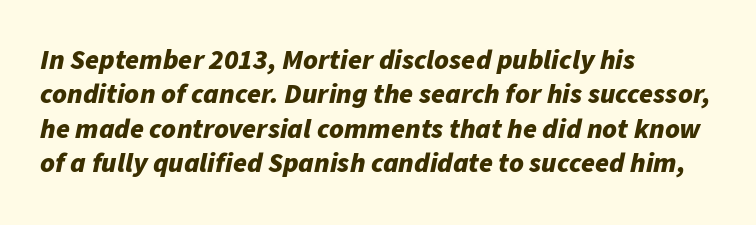
The line texture is even and compact thanks to regular tracking. The lines are quadded left. Underline: absent. Each glyph is drawn with heavy, bold strokes. If you drew a line through each stem, it would be angled.
